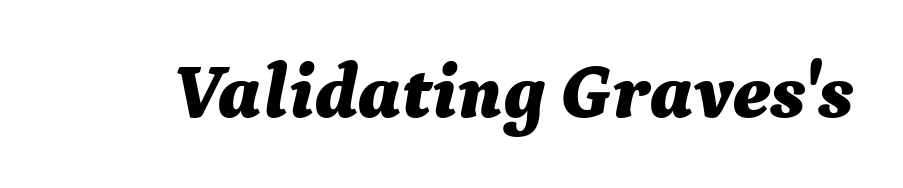
The image shows 77 px bold type, italic (leaning right); set normal letter spacing, not underlined; medium stroke contrast and a medium x-height.
